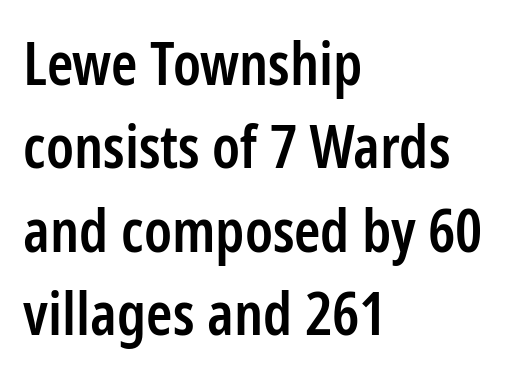
{"serif": "no", "italic": "no", "bold": "semi", "weight": "semibold", "width": "condensed", "stroke_contrast": "low", "x_height": "medium", "monospaced": "no", "underline": "no", "align": "left", "line_spacing": "normal", "line_spacing_ratio": 1.39, "letter_spacing": "normal", "letter_spacing_em": 0.0, "glyph_px": 60}
